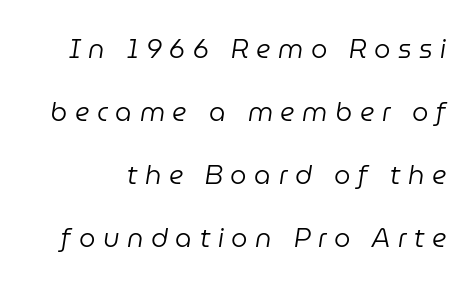
Looking at the ascenders, they clearly lean. The line-height multiplier appears high, well above default. The font is comparable to plain body text, perhaps lighter. The glyphs are unaccompanied by any horizontal stroke below them. There is plenty of visible air inserted between adjacent glyphs.
